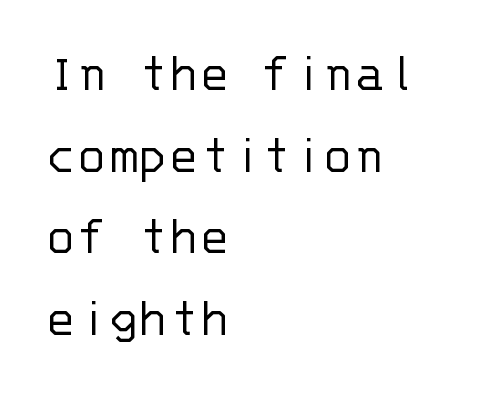
Posture: vertical. The face used here is monospaced, like something from a code editor. Characters follow at the spacing the type designer built in. This is not heavy type; no bold has been used.
